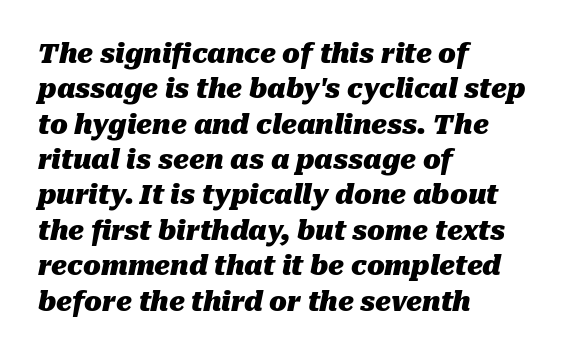
The image shows 26 px bold type, italic (leaning right); set left-aligned, normal line spacing (1.36x), normal letter spacing, not underlined.
